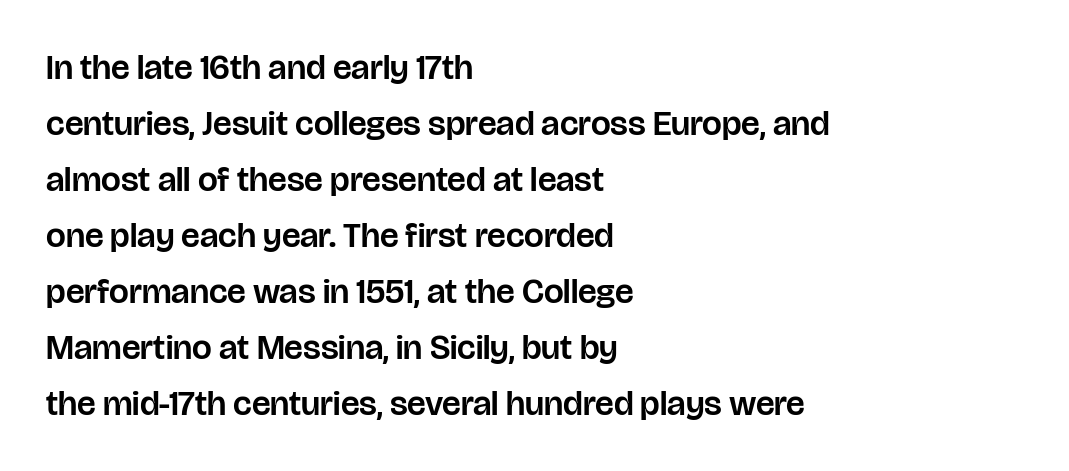
In terms of posture, this sample is upright. The rendering anchors every line to the left-hand side. Check under the words: just untouched page. Nobody touched the tracking dial on this one. This rendering employs a face without finishing strokes, i.e., a sans-serif. The rendering uses natural spacing where letterforms have individual widths.
